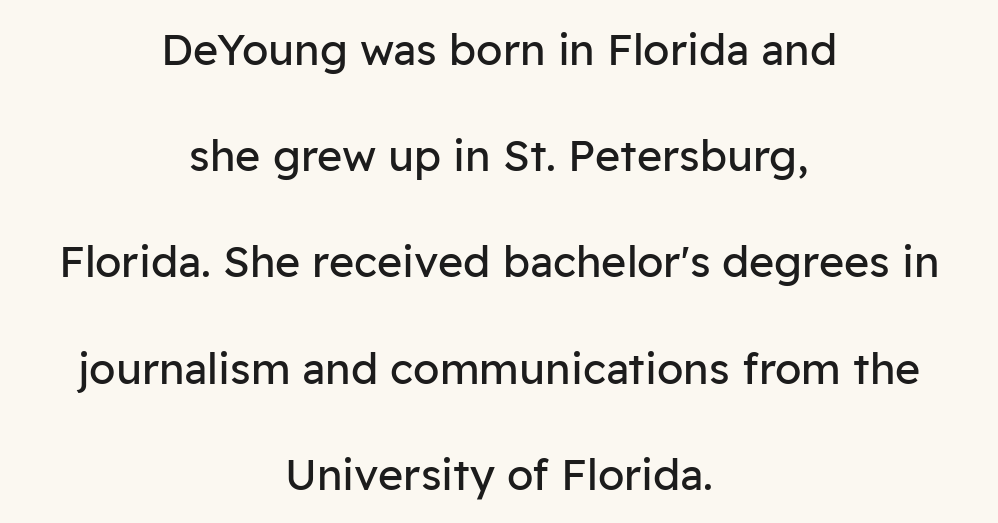
Q: Is the text bold? A: No.
Q: Is the text italic (slanted)? A: No, it is upright.
Q: Is the typeface a serif or a sans-serif typeface? A: Sans-serif.
Q: Is the text underlined? A: No.
Q: How is the paragraph aligned? A: Centered.
Q: Is the spacing between letters normal or unusually wide? A: Normal.
Q: Is the spacing between lines tight, normal or loose? A: Loose.
Q: Width (condensed, normal, or wide)? A: Normal.
Q: Stroke contrast? A: Low.
Q: x-height? A: Medium.
Q: Monospaced? A: No.
